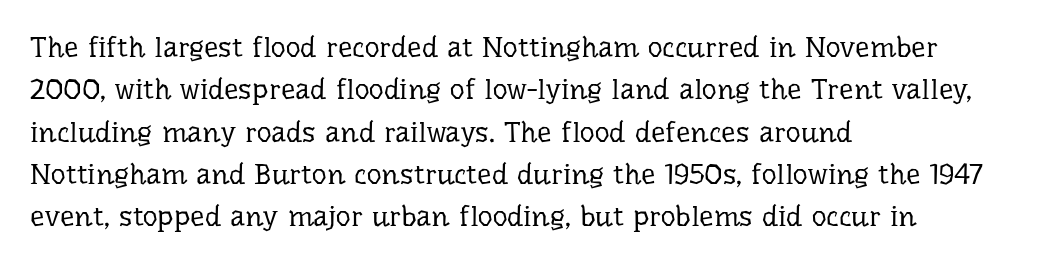
The image shows 29 px regular-weight serif type, upright; set left-aligned, normal line spacing (1.46x), normal letter spacing, not underlined; low stroke contrast and a medium x-height.
